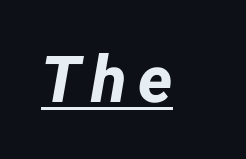
{"serif": "no", "bold": "yes", "weight": "bold", "width": "normal", "stroke_contrast": "low", "x_height": "medium", "monospaced": "no", "underline": "yes", "glyph_px": 65}
